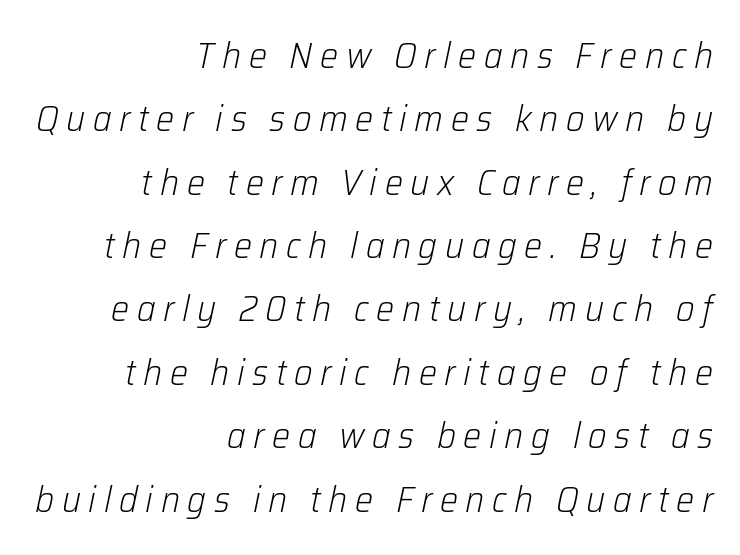
The image shows 36 px light type, italic (leaning right); set right-aligned, line spacing 1.76x, unusually wide letter spacing (+0.21 em), not underlined; low stroke contrast and a medium x-height.
